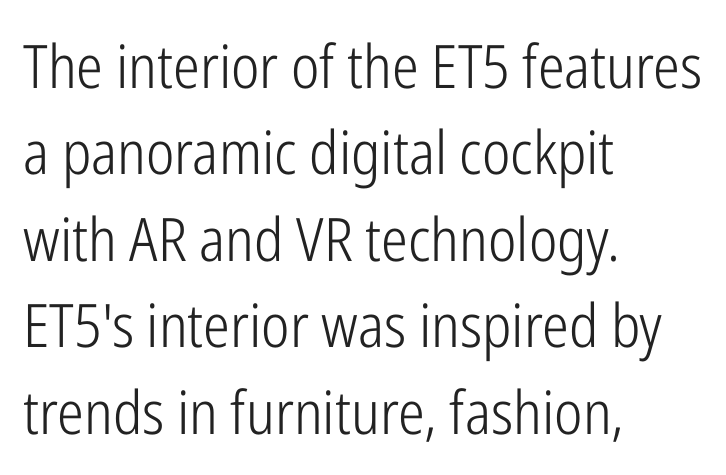
Proportional: the letters do not fall into vertical columns. Short note: letters normally spaced. Decoration check: the copy has no underline. Honestly, the row spacing looks completely unremarkable.
